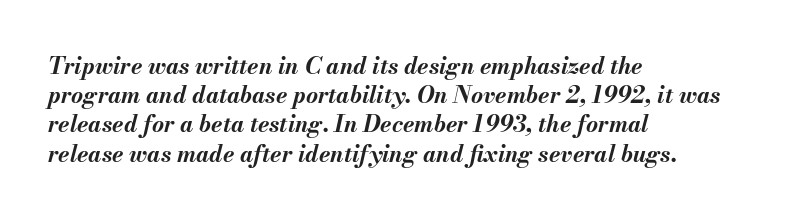
{"italic": "yes", "lean": "right", "slant_degrees": 13, "bold": "yes", "underline": "no", "align": "left", "line_spacing": "normal", "line_spacing_ratio": 1.27, "letter_spacing": "normal", "letter_spacing_em": 0.0, "glyph_px": 23}
